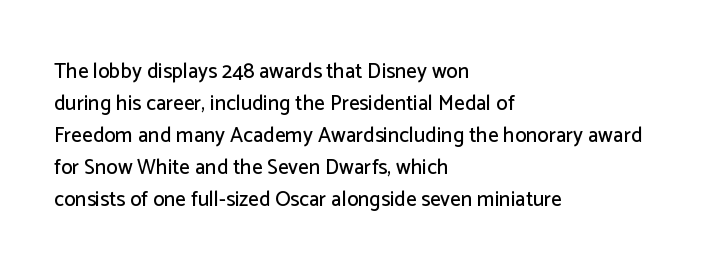
Spacing between characters is what you'd get straight out of the box. This sample is left-justified, so line endings fall wherever the words run out. Has an underline been added? It has not. Evenly set lines give the paragraph a standard silhouette. You can tell it's not italic because the verticals are truly vertical.
